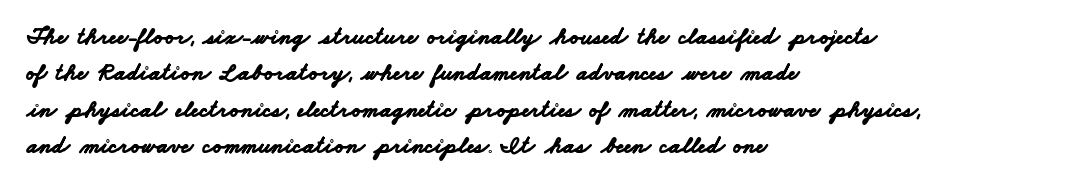
{"bold": "yes", "underline": "no", "align": "left", "line_spacing": "normal", "line_spacing_ratio": 1.52, "letter_spacing": "normal", "letter_spacing_em": 0.0, "glyph_px": 24}
